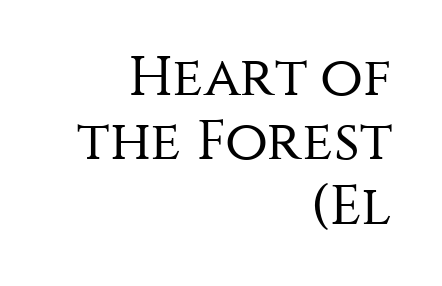
The image shows 56 px regular-weight sans-serif type, upright; set right-aligned, tight line spacing (1.15x), normal letter spacing, not underlined; medium stroke contrast and a large x-height.
